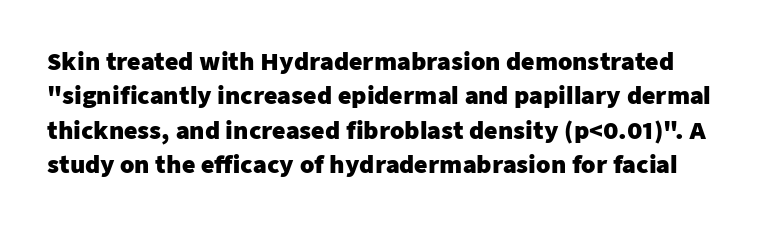
The image shows 23 px bold type, upright; set normal line spacing (1.5x), normal letter spacing, not underlined.
